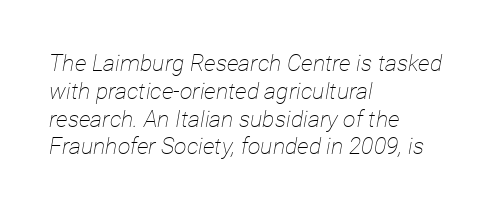
{"italic": "yes", "lean": "right", "slant_degrees": 12, "bold": "no", "underline": "no", "align": "left", "line_spacing_ratio": 1.21, "letter_spacing": "normal", "letter_spacing_em": 0.0, "glyph_px": 23}
